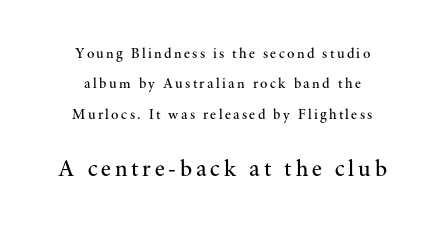
The image shows 23 px text type, upright; set centered, loose line spacing (2.17x), not underlined; the second (bottom) block is 1.64x larger.
